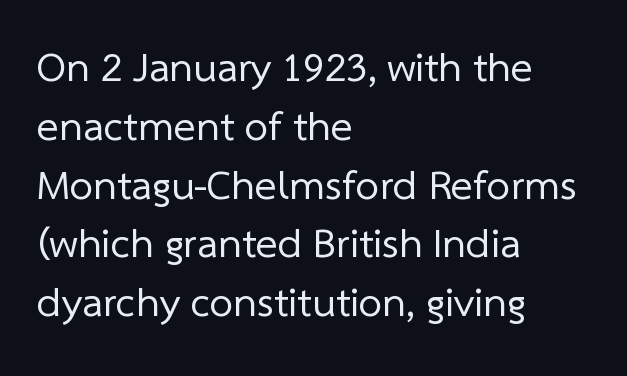
Spacing verdict: proportional, widths tailored to each character. Only glyphs here, with clear space below each row. Standard letterfit; no display-style spreading of the glyphs. These lines are composed in type without serifs.
